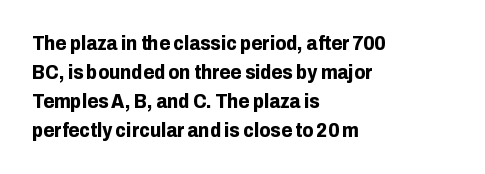
Style check: upright. The block of text has a typical density, with ordinary space between rows. The words here are not underlined. The paragraph shown leans on its left margin. The gaps between neighbouring characters are ordinary and unremarkable.
